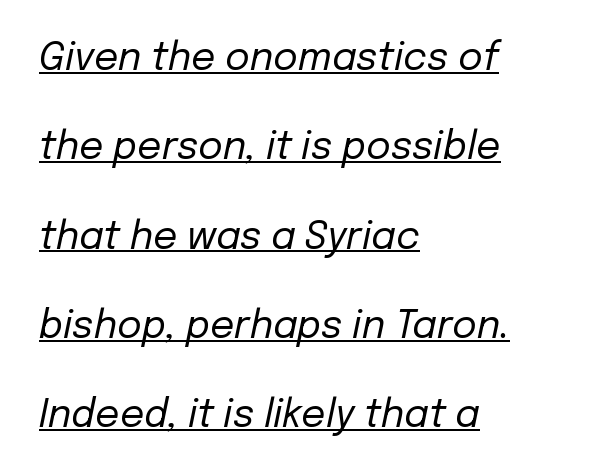
Q: Is the text bold? A: No.
Q: Is the text italic (slanted)? A: Yes, it leans right by about 12 degrees.
Q: Is the text underlined? A: Yes.
Q: How is the paragraph aligned? A: Left-aligned.
Q: Is the spacing between letters normal or unusually wide? A: Normal.
Q: Is the spacing between lines tight, normal or loose? A: Loose.
Q: Width (condensed, normal, or wide)? A: Normal.
Q: Stroke contrast? A: Low.
Q: x-height? A: Medium.
Q: Monospaced? A: No.
